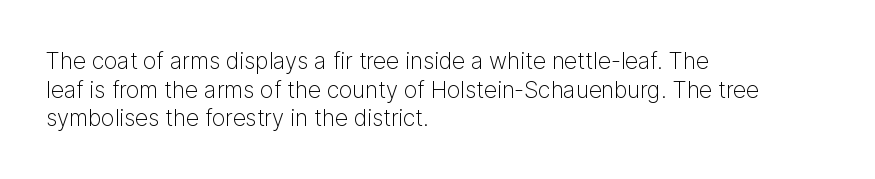
The image shows 23 px text type, upright; set left-aligned, normal line spacing (1.25x), normal letter spacing, not underlined.
